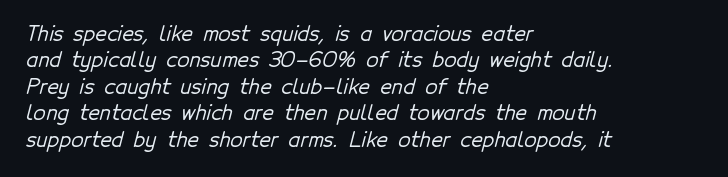
Just letters on the line, the space beneath them empty. Reading down the column, the eye jumps a familiar distance to each next line. Line beginnings align vertically; line endings do not. Characters follow at the spacing the type designer built in.
